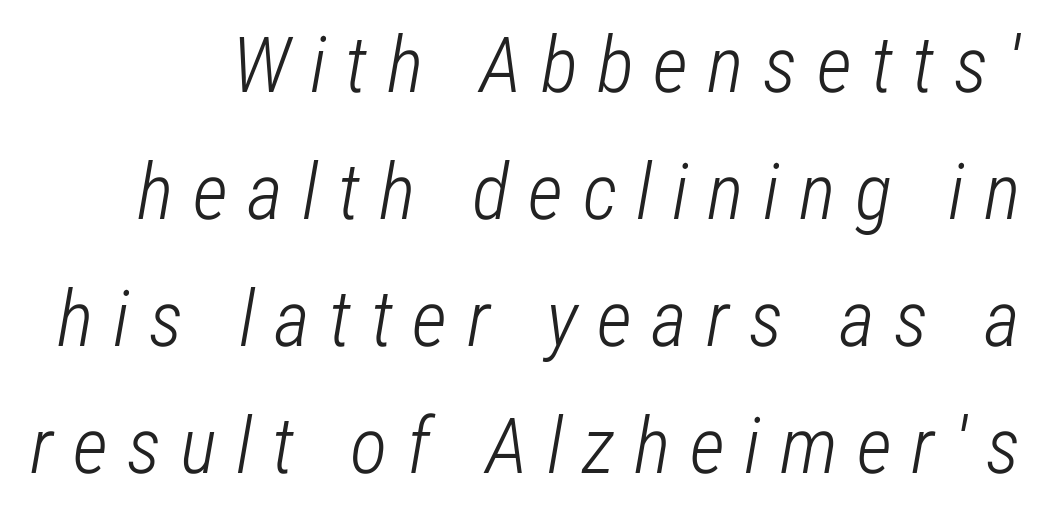
{"italic": "yes", "lean": "right", "slant_degrees": 12, "bold": "no", "weight": "light", "width": "condensed", "stroke_contrast": "low", "x_height": "medium", "monospaced": "no", "underline": "no", "line_spacing": "normal", "line_spacing_ratio": 1.63, "letter_spacing": "wide", "letter_spacing_em": 0.25, "glyph_px": 78}
